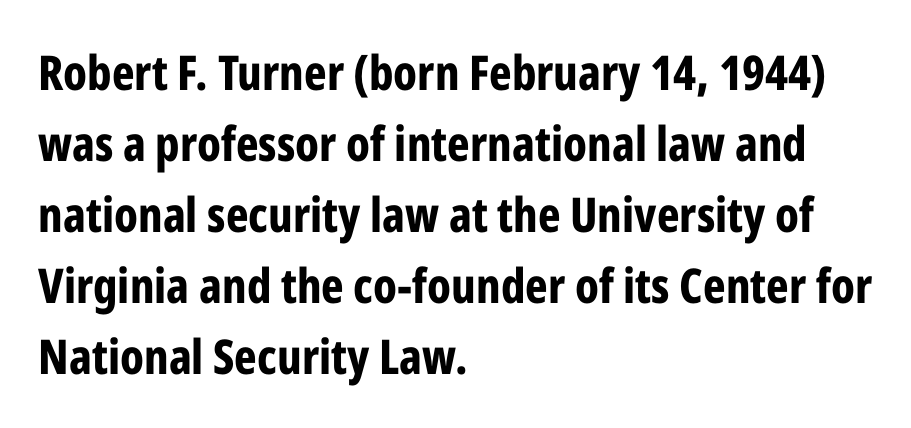
{"serif": "no", "italic": "no", "bold": "yes", "weight": "bold", "width": "condensed", "stroke_contrast": "low", "x_height": "medium", "monospaced": "no", "underline": "no", "align": "left", "line_spacing": "normal", "line_spacing_ratio": 1.48, "letter_spacing": "normal", "letter_spacing_em": 0.0, "glyph_px": 48}
